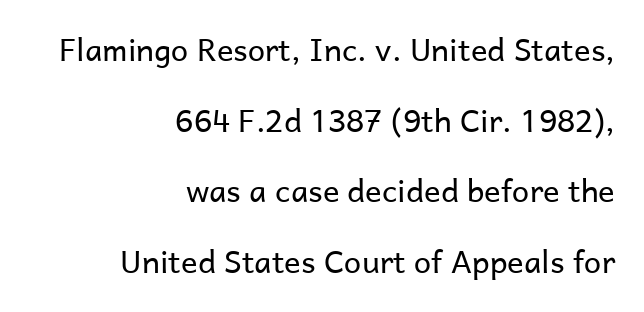
Q: Is the text bold? A: No.
Q: Is the text italic (slanted)? A: No, it is upright.
Q: Is the typeface a serif or a sans-serif typeface? A: Sans-serif.
Q: Is the text underlined? A: No.
Q: How is the paragraph aligned? A: Right-aligned.
Q: Is the spacing between letters normal or unusually wide? A: Normal.
Q: Is the spacing between lines tight, normal or loose? A: Loose.
Q: Width (condensed, normal, or wide)? A: Normal.
Q: Stroke contrast? A: Low.
Q: x-height? A: Medium.
Q: Monospaced? A: No.
